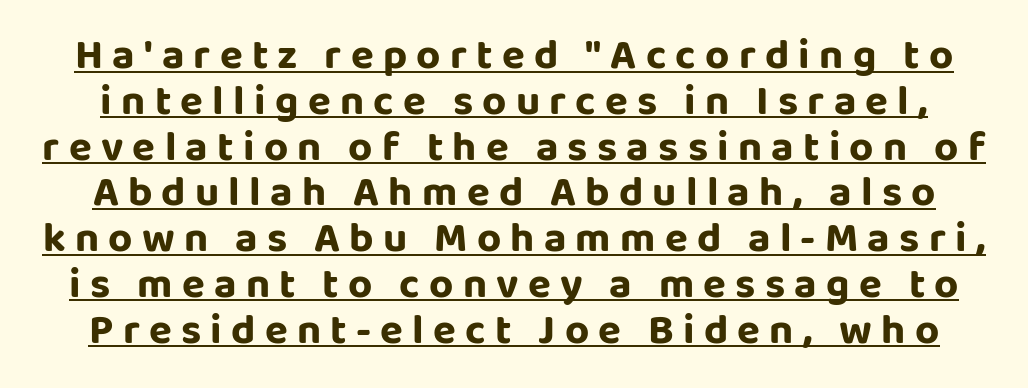
In terms of letterspacing, this is a distinctly airy, spread setting. Is there much room between lines? No — they nearly touch. Upright lettering throughout. This sample has the flowing, uneven cadence of proportional lettering. The rendering shows plain stroke endings on the letterforms — a sans-serif design.
